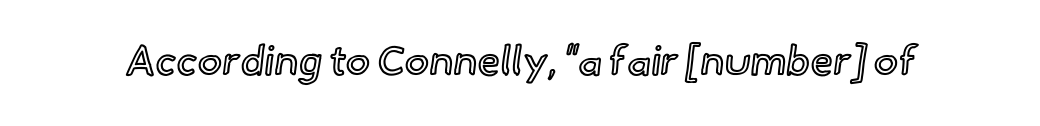
The image shows 41 px text type; set normal letter spacing, not underlined; a small x-height.
